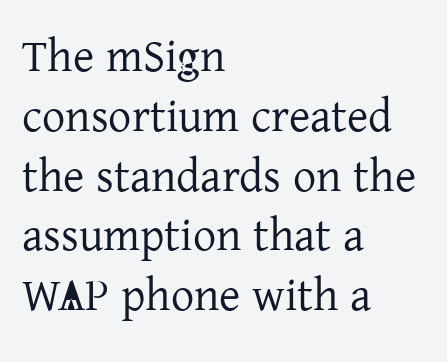
Italic: no, the glyphs are upright roman. Where is the straight margin? On the left. The designer left line spacing at the default. Unlike a clean sans, this face finishes its strokes with serifs.
